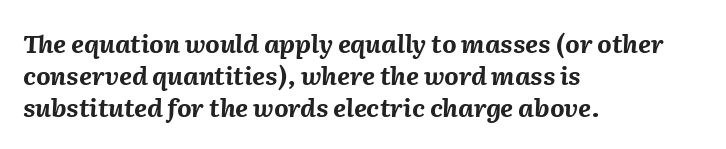
The image shows 25 px bold type, italic (leaning right); set left-aligned, normal line spacing (1.29x), normal letter spacing, not underlined.
